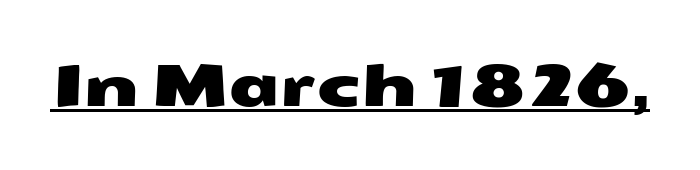
{"serif": "no", "width": "wide", "stroke_contrast": "medium", "x_height": "medium", "monospaced": "no", "underline": "yes", "letter_spacing": "normal", "letter_spacing_em": 0.0, "glyph_px": 58}
